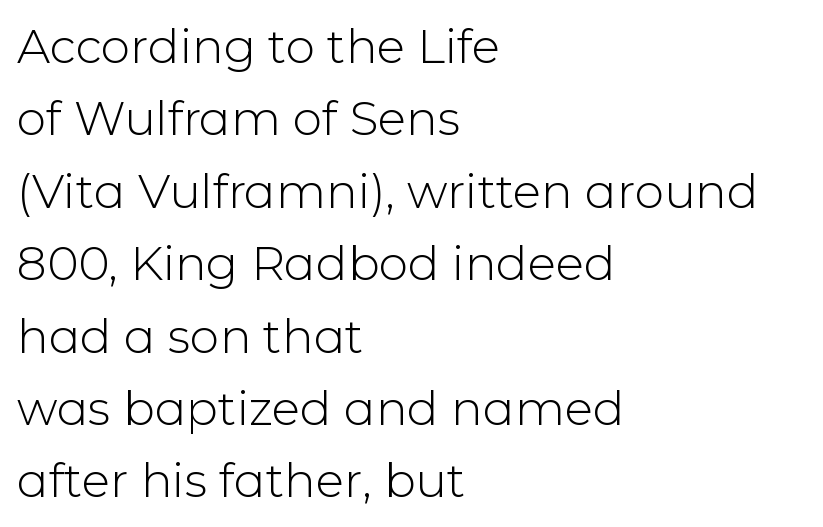
The image shows 47 px light sans-serif type, upright; set left-aligned, normal line spacing (1.54x), normal letter spacing, not underlined; low stroke contrast and a medium x-height.
